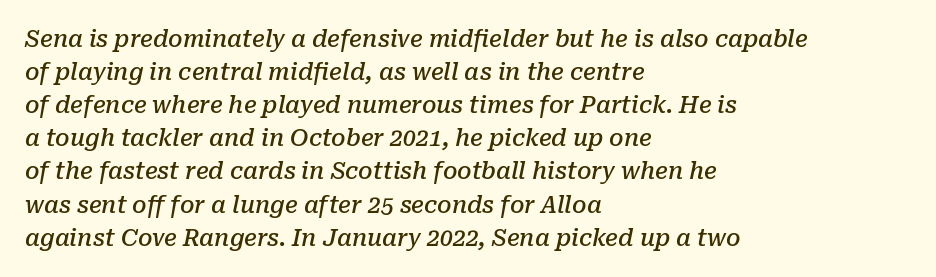
{"italic": "yes", "lean": "right", "slant_degrees": 10, "bold": "semi", "underline": "no", "align": "left", "line_spacing": "normal", "line_spacing_ratio": 1.44, "letter_spacing": "normal", "letter_spacing_em": 0.0, "glyph_px": 23}
